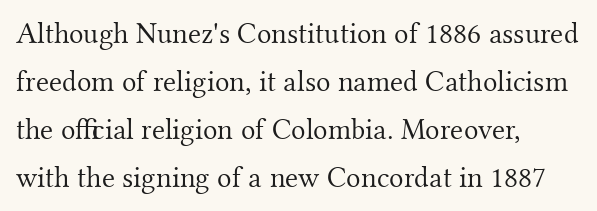
Q: Is the text bold? A: No.
Q: Is the text italic (slanted)? A: No, it is upright.
Q: Is the typeface a serif or a sans-serif typeface? A: Serif.
Q: Is the text underlined? A: No.
Q: How is the paragraph aligned? A: Left-aligned.
Q: Is the spacing between letters normal or unusually wide? A: Normal.
Q: Is the spacing between lines tight, normal or loose? A: Normal.
Q: Width (condensed, normal, or wide)? A: Normal.
Q: Stroke contrast? A: Medium.
Q: x-height? A: Small.
Q: Monospaced? A: No.
